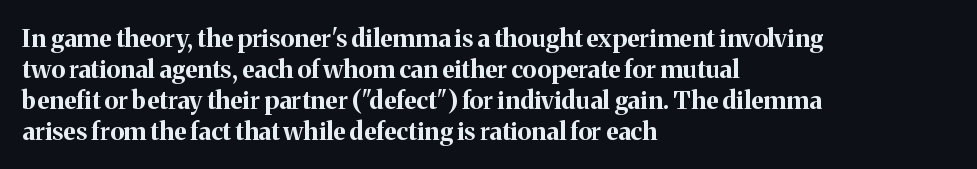
Q: Is the text bold? A: Yes.
Q: Is the text italic (slanted)? A: No, it is upright.
Q: Is the text underlined? A: No.
Q: How is the paragraph aligned? A: Left-aligned.
Q: Is the spacing between letters normal or unusually wide? A: Normal.
